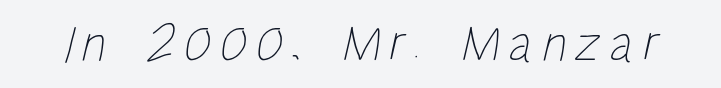
Character widths vary here, with narrow letters taking less room than wide ones. The face looks like a standard text weight, possibly lighter. The string is rendered with underlining switched off.
